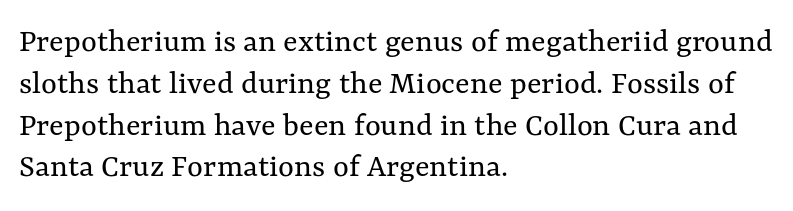
Q: Is the text bold? A: No.
Q: Is the text italic (slanted)? A: No, it is upright.
Q: Is the text underlined? A: No.
Q: How is the paragraph aligned? A: Left-aligned.
Q: Is the spacing between letters normal or unusually wide? A: Normal.
Q: Width (condensed, normal, or wide)? A: Normal.
Q: Stroke contrast? A: Medium.
Q: x-height? A: Medium.
Q: Monospaced? A: No.
